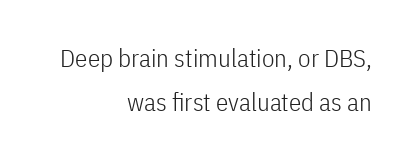
The foot of each line stays bare and open. These lines are set flush right with a ragged left edge. The letters stand upright; this is a roman face. Here the glyphs are tracked normally, forming tight word shapes. No letter is thick-stroked: the sample isn't bold.
